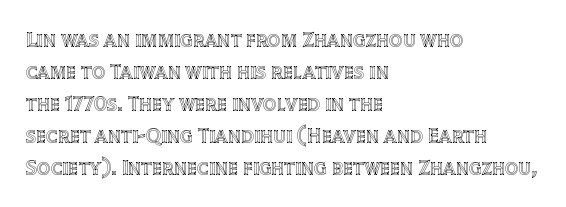
The image shows 21 px text type, upright; set left-aligned, normal line spacing (1.52x), normal letter spacing, not underlined.
